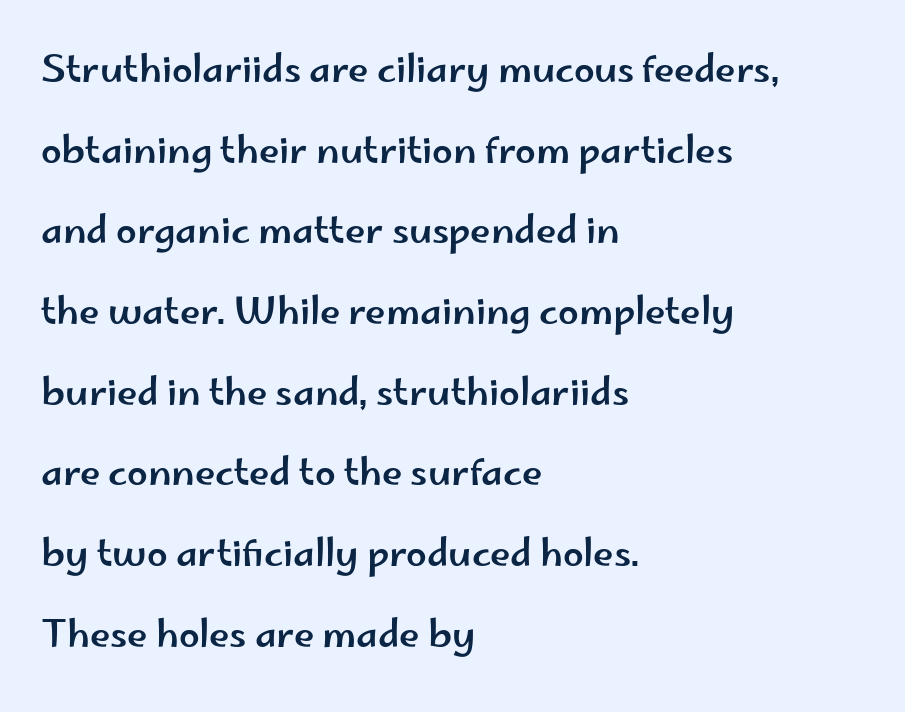
Q: Is the text italic (slanted)? A: No, it is upright.
Q: Is the typeface a serif or a sans-serif typeface? A: Sans-serif.
Q: Is the text underlined? A: No.
Q: How is the paragraph aligned? A: Left-aligned.
Q: Is the spacing between letters normal or unusually wide? A: Normal.
Q: Is the spacing between lines tight, normal or loose? A: Loose.
Q: Width (condensed, normal, or wide)? A: Wide.
Q: Stroke contrast? A: Low.
Q: x-height? A: Small.
Q: Monospaced? A: No.
